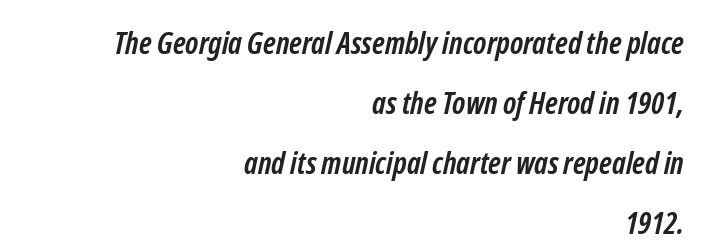
{"serif": "no", "bold": "yes", "weight": "semibold", "width": "condensed", "stroke_contrast": "low", "x_height": "medium", "monospaced": "no", "underline": "no", "align": "right", "line_spacing": "loose", "line_spacing_ratio": 1.94, "letter_spacing": "normal", "letter_spacing_em": 0.0, "glyph_px": 31}
